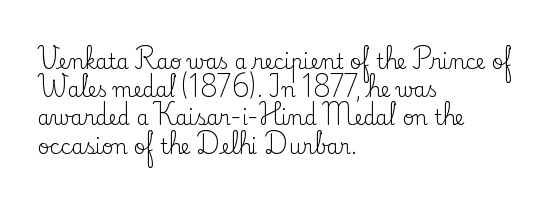
The image shows 20 px text type, upright; set left-aligned, normal line spacing (1.41x), normal letter spacing, not underlined.
